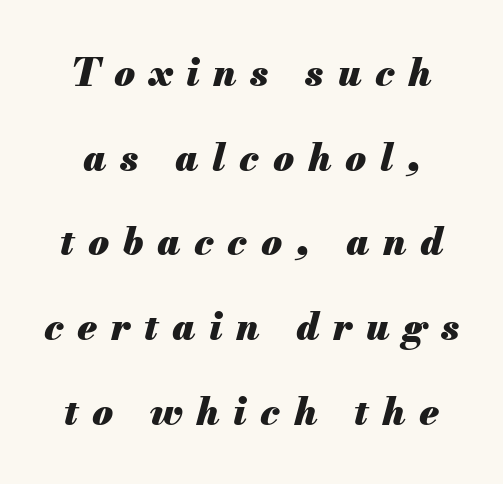
These lines are rendered in a variable-pitch font. Vertical spacing — loose. The tracking reads as deliberately expanded to a designer's eye. Characters are canted at an angle relative to the baseline's perpendicular. The area under the type is left untouched.
